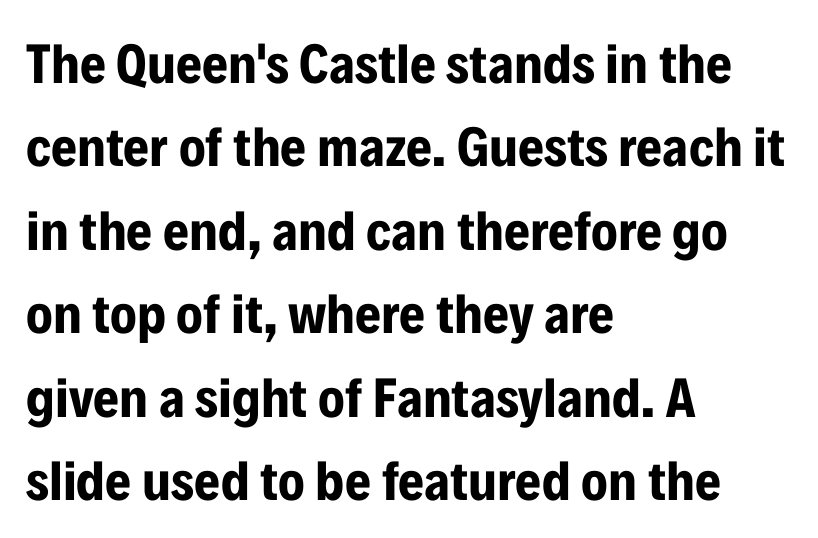
Q: Is the text bold? A: Yes.
Q: Is the text italic (slanted)? A: No, it is upright.
Q: Is the typeface a serif or a sans-serif typeface? A: Sans-serif.
Q: Is the text underlined? A: No.
Q: How is the paragraph aligned? A: Left-aligned.
Q: Is the spacing between letters normal or unusually wide? A: Normal.
Q: Is the spacing between lines tight, normal or loose? A: Normal.
Q: Width (condensed, normal, or wide)? A: Condensed.
Q: Stroke contrast? A: Low.
Q: x-height? A: Medium.
Q: Monospaced? A: No.
